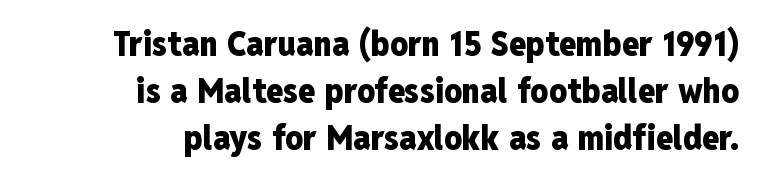
{"serif": "no", "italic": "no", "bold": "yes", "weight": "heavy", "width": "condensed", "stroke_contrast": "low", "x_height": "medium", "monospaced": "no", "underline": "no", "align": "right", "line_spacing": "normal", "line_spacing_ratio": 1.35, "letter_spacing": "normal", "letter_spacing_em": 0.0, "glyph_px": 35}
